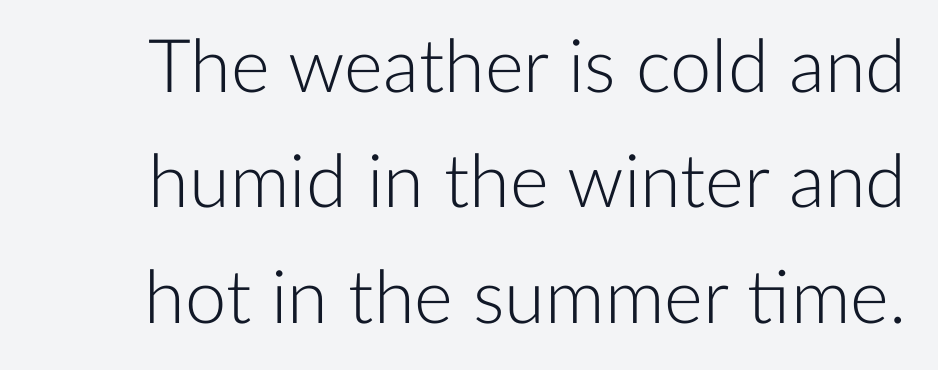
{"serif": "no", "italic": "no", "bold": "no", "weight": "light", "width": "normal", "stroke_contrast": "low", "x_height": "medium", "monospaced": "no", "underline": "no", "line_spacing": "normal", "line_spacing_ratio": 1.56, "letter_spacing": "normal", "letter_spacing_em": 0.0, "glyph_px": 74}
